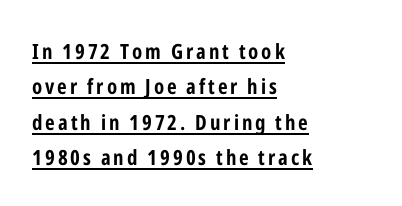
{"italic": "no", "bold": "yes", "underline": "yes", "align": "left", "line_spacing": "normal", "line_spacing_ratio": 1.69, "glyph_px": 21}
